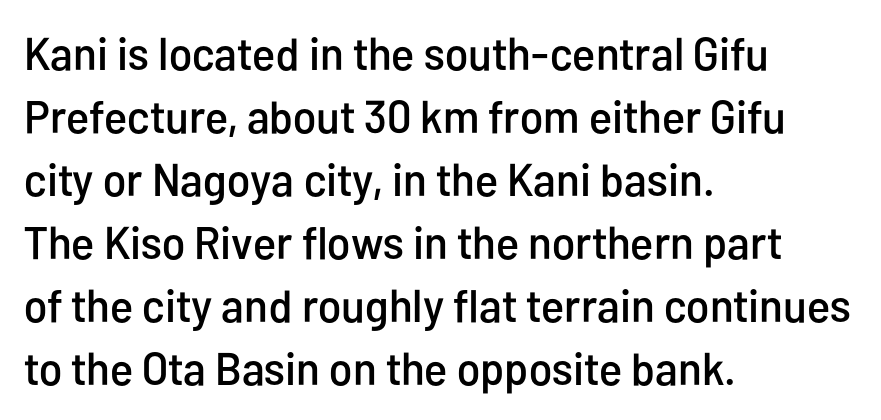
{"serif": "no", "italic": "no", "width": "condensed", "stroke_contrast": "low", "x_height": "medium", "monospaced": "no", "underline": "no", "align": "left", "line_spacing": "normal", "line_spacing_ratio": 1.37, "letter_spacing": "normal", "letter_spacing_em": 0.0, "glyph_px": 46}
